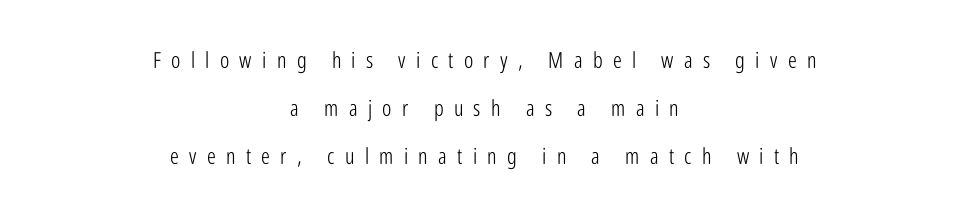
Tall strokes in this sample are plumb rather than angled. Heaviness? Minimal to ordinary, like unemphasized prose. Quick note: interline space is abundant. Bare-footed words on every line.
